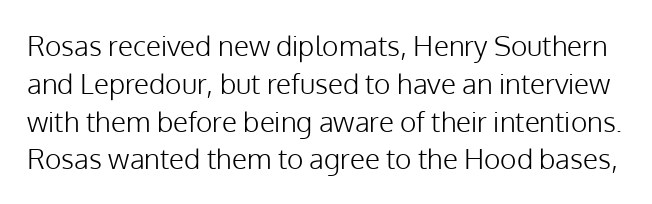
{"serif": "no", "italic": "no", "bold": "no", "weight": "light", "width": "normal", "stroke_contrast": "low", "x_height": "medium", "monospaced": "no", "underline": "no", "line_spacing": "normal", "line_spacing_ratio": 1.35, "letter_spacing": "normal", "letter_spacing_em": 0.0, "glyph_px": 28}
